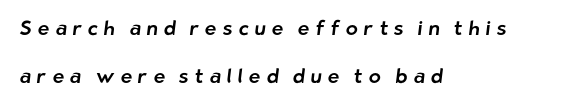
The image shows 20 px text type; set left-aligned, loose line spacing (2.38x), unusually wide letter spacing (+0.29 em), not underlined.
